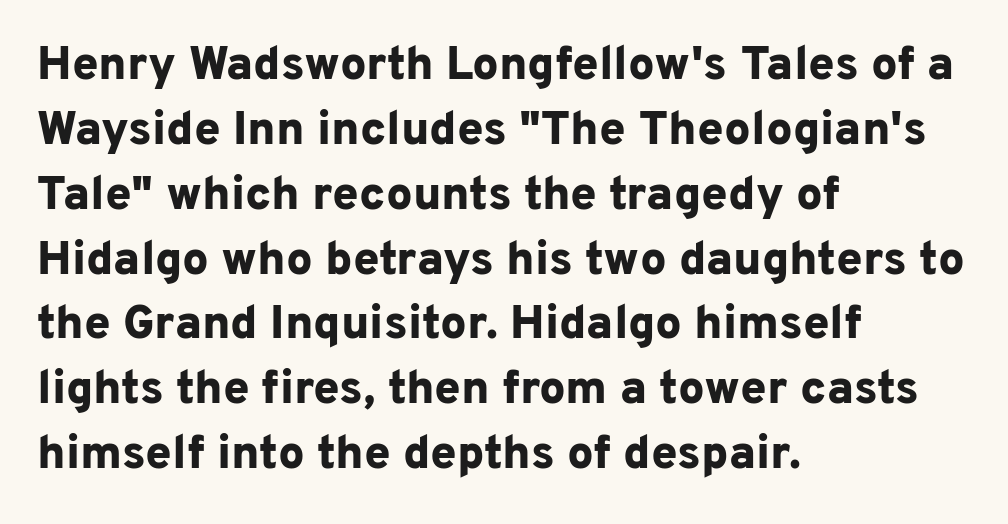
Q: Is the text bold? A: Yes.
Q: Is the text italic (slanted)? A: No, it is upright.
Q: Is the typeface a serif or a sans-serif typeface? A: Sans-serif.
Q: Is the text underlined? A: No.
Q: How is the paragraph aligned? A: Left-aligned.
Q: Is the spacing between letters normal or unusually wide? A: Normal.
Q: Is the spacing between lines tight, normal or loose? A: Normal.
Q: Width (condensed, normal, or wide)? A: Normal.
Q: Stroke contrast? A: Low.
Q: x-height? A: Medium.
Q: Monospaced? A: No.
